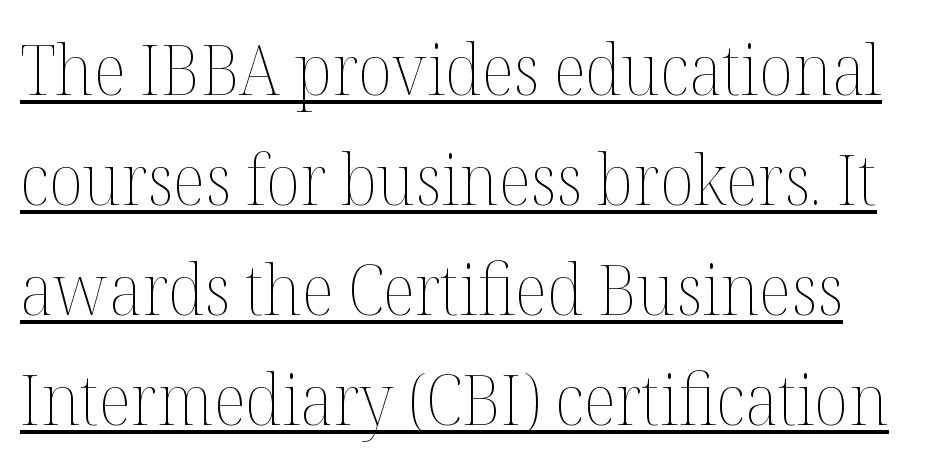
Has an underline been added? It has. Tall strokes in this sample are plumb rather than angled. Weight: regular or lighter. Short note: letters normally spaced. The leading is moderate, giving the passage an even texture.
